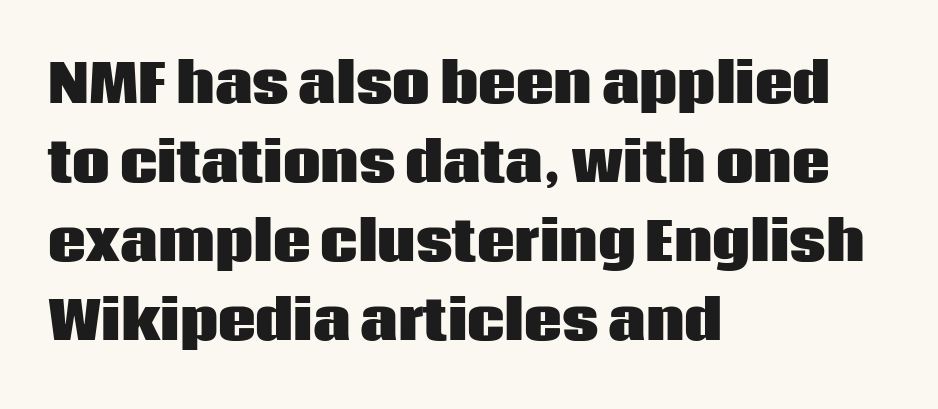
Q: Is the text bold? A: Yes.
Q: Is the text italic (slanted)? A: No, it is upright.
Q: Is the typeface a serif or a sans-serif typeface? A: Sans-serif.
Q: Is the text underlined? A: No.
Q: How is the paragraph aligned? A: Left-aligned.
Q: Is the spacing between letters normal or unusually wide? A: Normal.
Q: Is the spacing between lines tight, normal or loose? A: Normal.
Q: Width (condensed, normal, or wide)? A: Normal.
Q: Stroke contrast? A: Low.
Q: x-height? A: Large.
Q: Monospaced? A: No.
